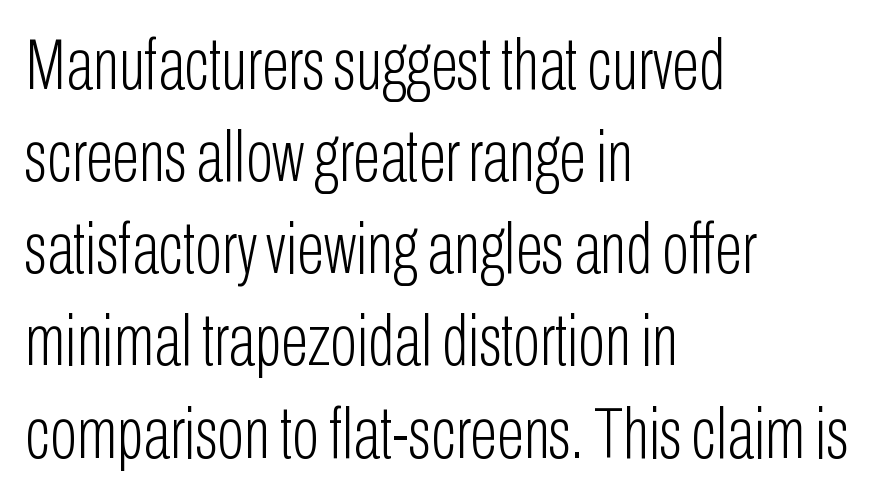
The image shows 72 px light, condensed sans-serif type, upright; set left-aligned, normal line spacing (1.28x), normal letter spacing, not underlined; low stroke contrast and a medium x-height.
